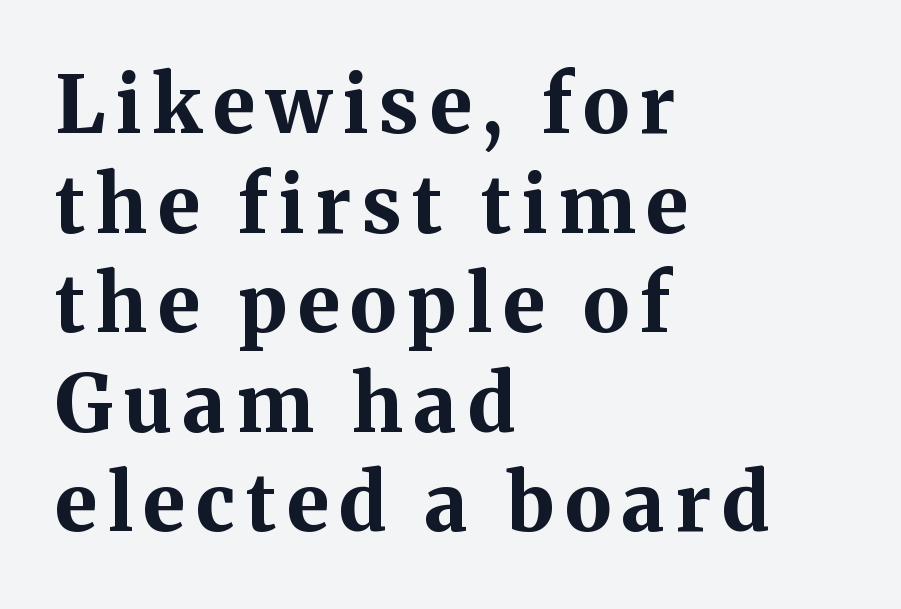
{"serif": "yes", "italic": "no", "bold": "yes", "weight": "bold", "width": "normal", "stroke_contrast": "medium", "x_height": "medium", "monospaced": "no", "underline": "no", "align": "left", "line_spacing": "normal", "line_spacing_ratio": 1.26, "glyph_px": 79}
